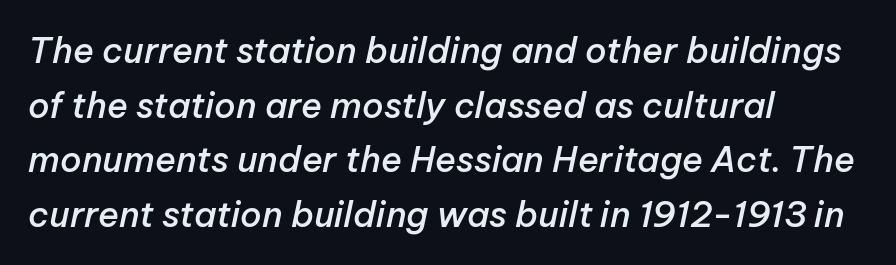
The image shows 35 px semibold type, italic (leaning right); set left-aligned, normal line spacing (1.56x), normal letter spacing, not underlined; low stroke contrast and a medium x-height.
